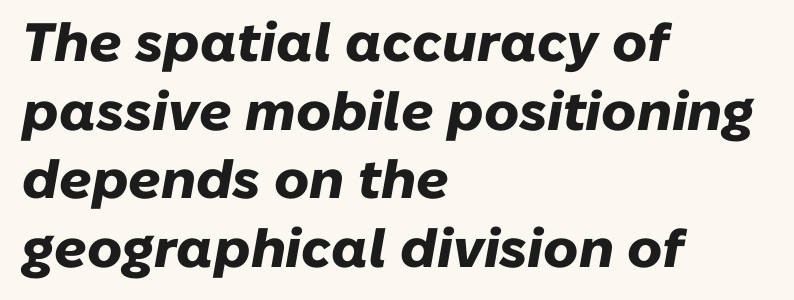
The type is set solid horizontally, with unmodified tracking. Spacing verdict: proportional, widths tailored to each character. Plenty of ink on the page — the face is bold. The area under the type is left untouched.
